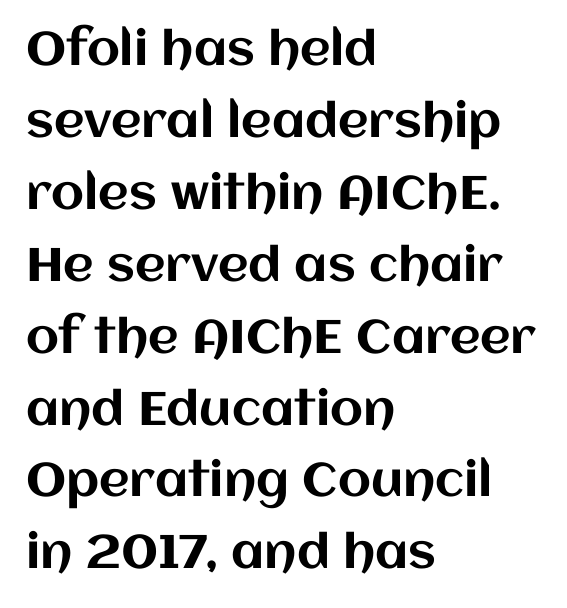
The image shows 47 px text type, upright; set left-aligned, normal line spacing (1.53x), normal letter spacing, not underlined; medium stroke contrast and a large x-height.
